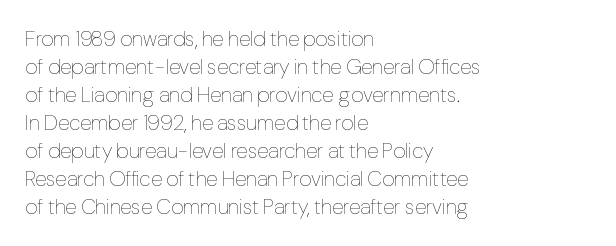
{"italic": "no", "bold": "no", "underline": "no", "align": "left", "line_spacing": "normal", "line_spacing_ratio": 1.33, "letter_spacing": "normal", "letter_spacing_em": 0.0, "glyph_px": 21}
